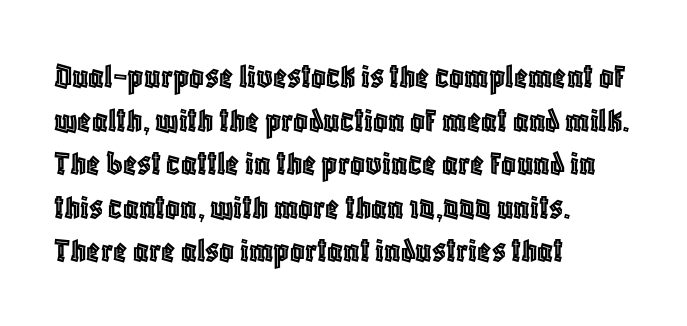
The image shows 36 px condensed type, upright; set left-aligned, line spacing 1.21x, normal letter spacing, not underlined; a large x-height.
